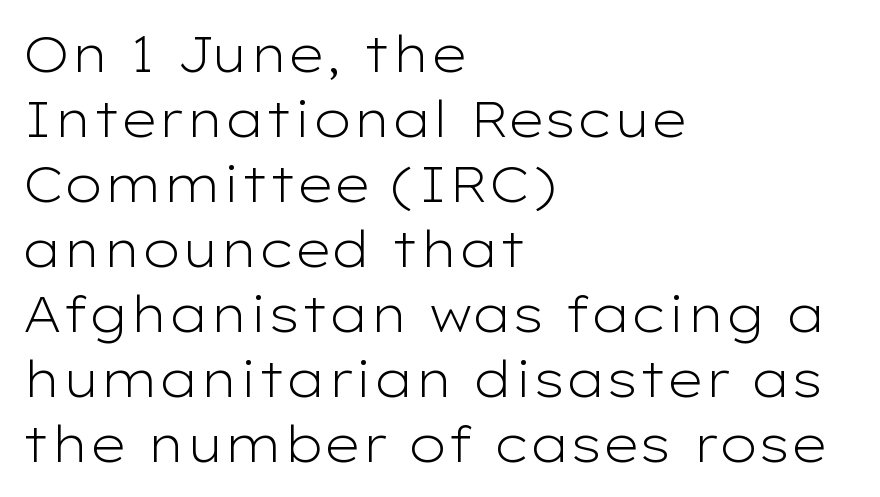
The image shows 50 px light, wide sans-serif type, upright; set left-aligned, normal line spacing (1.3x), normal letter spacing, not underlined; low stroke contrast and a medium x-height.
